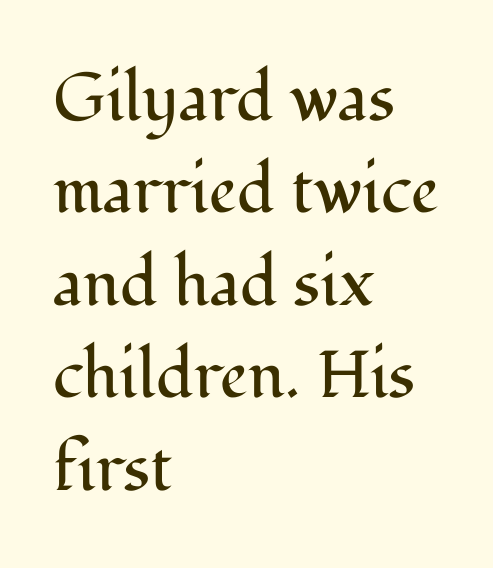
{"serif": "yes", "italic": "no", "bold": "no", "weight": "regular", "width": "normal", "stroke_contrast": "medium", "x_height": "medium", "monospaced": "no", "underline": "no", "align": "left", "line_spacing": "normal", "line_spacing_ratio": 1.4, "letter_spacing": "normal", "letter_spacing_em": 0.0, "glyph_px": 66}
